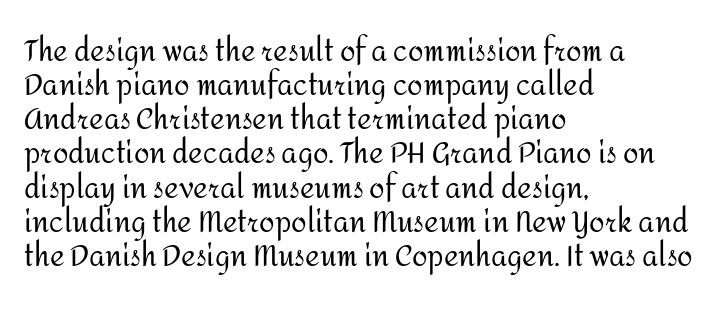
Q: Is the text bold? A: No.
Q: Is the text italic (slanted)? A: No, it is upright.
Q: Is the typeface a serif or a sans-serif typeface? A: Sans-serif.
Q: Is the text underlined? A: No.
Q: How is the paragraph aligned? A: Left-aligned.
Q: Is the spacing between letters normal or unusually wide? A: Normal.
Q: Width (condensed, normal, or wide)? A: Normal.
Q: Stroke contrast? A: Medium.
Q: x-height? A: Medium.
Q: Monospaced? A: No.
